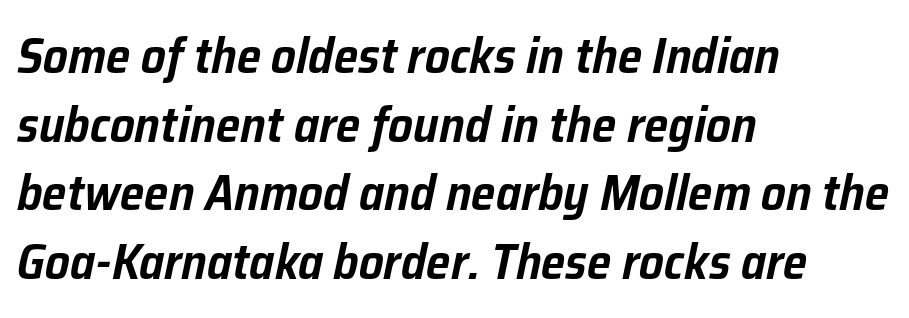
The letters advance in unequal steps, a hallmark of proportional type. Summary of vertical rhythm: regular, with standard interline spacing. The baseline area is clear. This rendering uses left alignment, leaving the right contour irregular.
